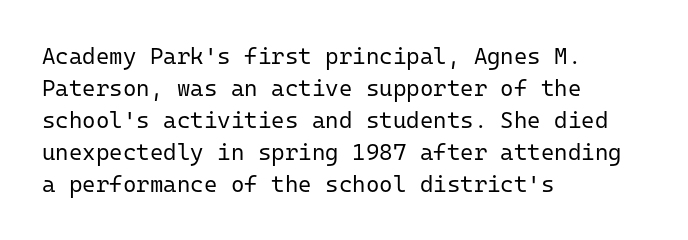
Caption: standard tracking, unaltered. Does the leading feel generous? No, just average. The lines are quadded left. Check the space under the baseline: it is left empty.
